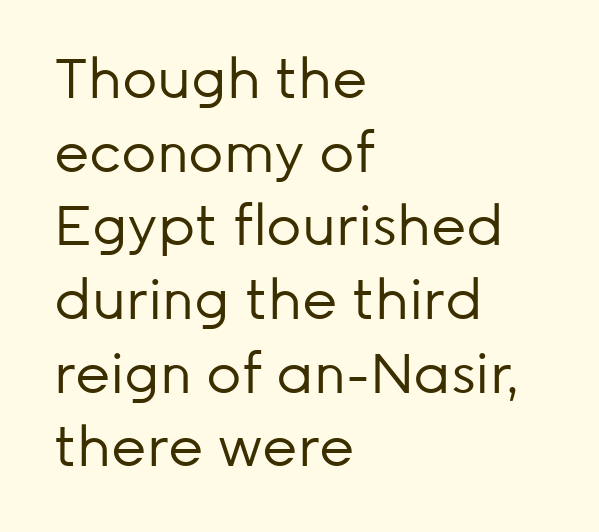
Q: Is the text bold? A: No.
Q: Is the text italic (slanted)? A: No, it is upright.
Q: Is the typeface a serif or a sans-serif typeface? A: Sans-serif.
Q: Is the text underlined? A: No.
Q: How is the paragraph aligned? A: Left-aligned.
Q: Is the spacing between letters normal or unusually wide? A: Normal.
Q: Is the spacing between lines tight, normal or loose? A: Normal.
Q: Width (condensed, normal, or wide)? A: Normal.
Q: Stroke contrast? A: Low.
Q: x-height? A: Medium.
Q: Monospaced? A: No.
